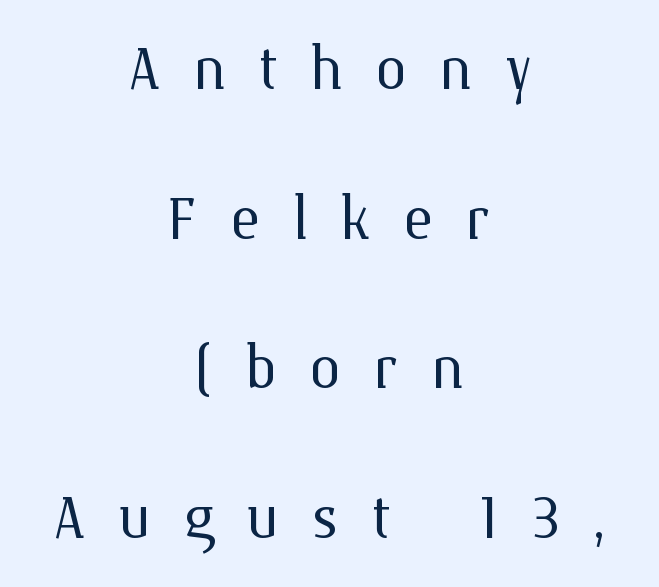
The image shows 80 px light type, upright; set centered, line spacing 1.87x, unusually wide letter spacing (+0.4 em), not underlined; medium stroke contrast and a medium x-height.
